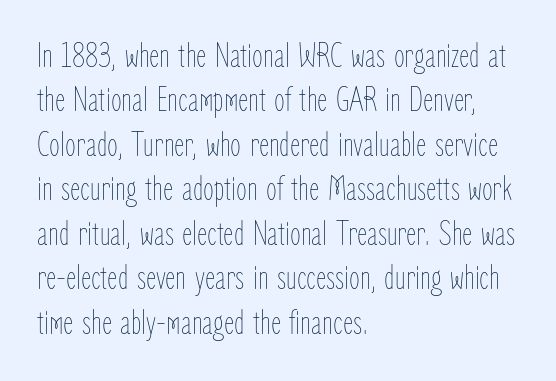
Q: Is the text bold? A: No.
Q: Is the text italic (slanted)? A: No, it is upright.
Q: Is the text underlined? A: No.
Q: How is the paragraph aligned? A: Left-aligned.
Q: Is the spacing between letters normal or unusually wide? A: Normal.
Q: Is the spacing between lines tight, normal or loose? A: Normal.
Q: Width (condensed, normal, or wide)? A: Condensed.
Q: Stroke contrast? A: Low.
Q: x-height? A: Medium.
Q: Monospaced? A: No.
